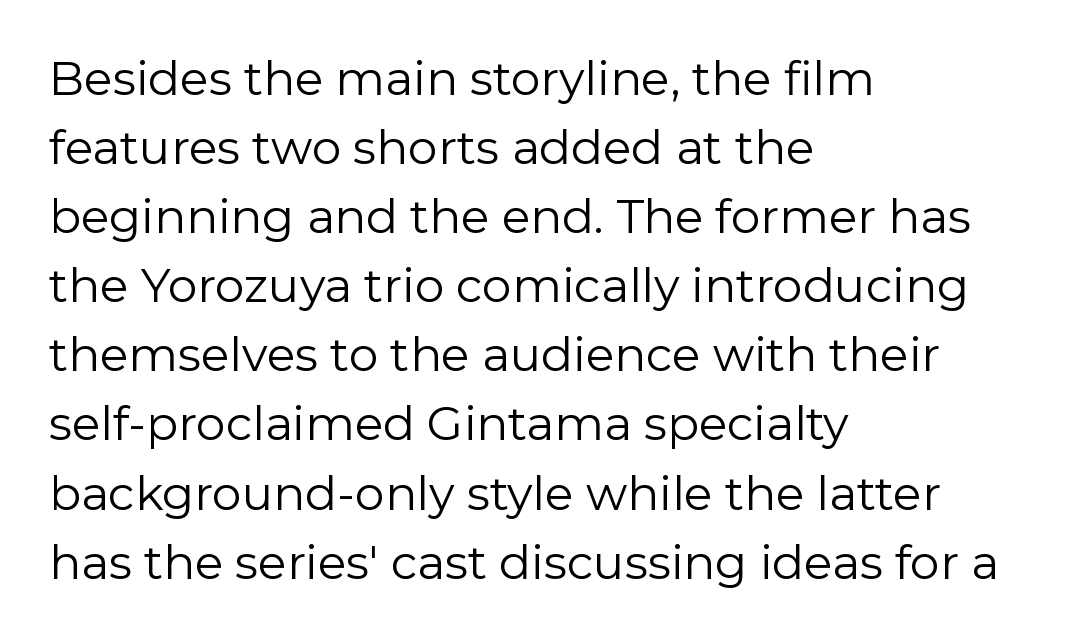
Q: Is the text bold? A: No.
Q: Is the text italic (slanted)? A: No, it is upright.
Q: Is the typeface a serif or a sans-serif typeface? A: Sans-serif.
Q: Is the text underlined? A: No.
Q: How is the paragraph aligned? A: Left-aligned.
Q: Is the spacing between letters normal or unusually wide? A: Normal.
Q: Is the spacing between lines tight, normal or loose? A: Normal.
Q: Width (condensed, normal, or wide)? A: Normal.
Q: Stroke contrast? A: Low.
Q: x-height? A: Medium.
Q: Monospaced? A: No.
